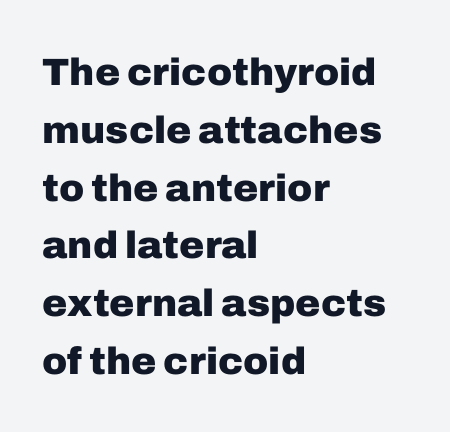
These lines are set flush left with a ragged right edge. The foot of each line stays bare and open. The lettering stays uniformly vertical, giving the passage a roman look. The leading is moderate, giving the passage an even texture.
